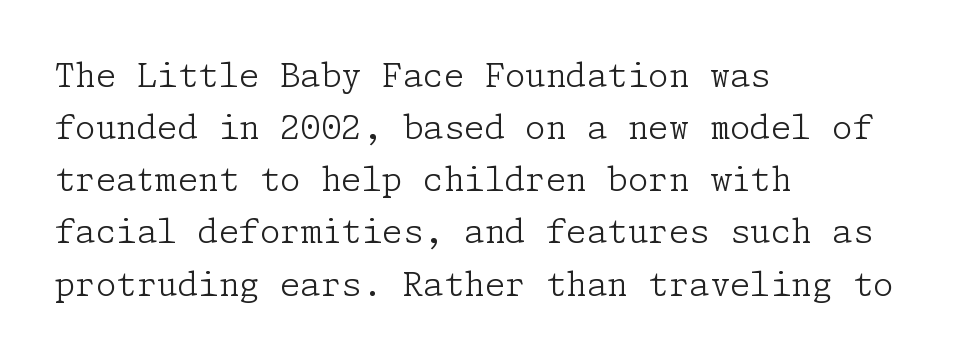
Glance below the letters and you will spot only blank space. The rows are spaced the way most documents space them. Every character sits straight up, as roman type does. These glyphs show unthickened strokes, regular width or finer. The paragraph shown leans on its left margin. The tracking reads as untouched default to a designer's eye.
